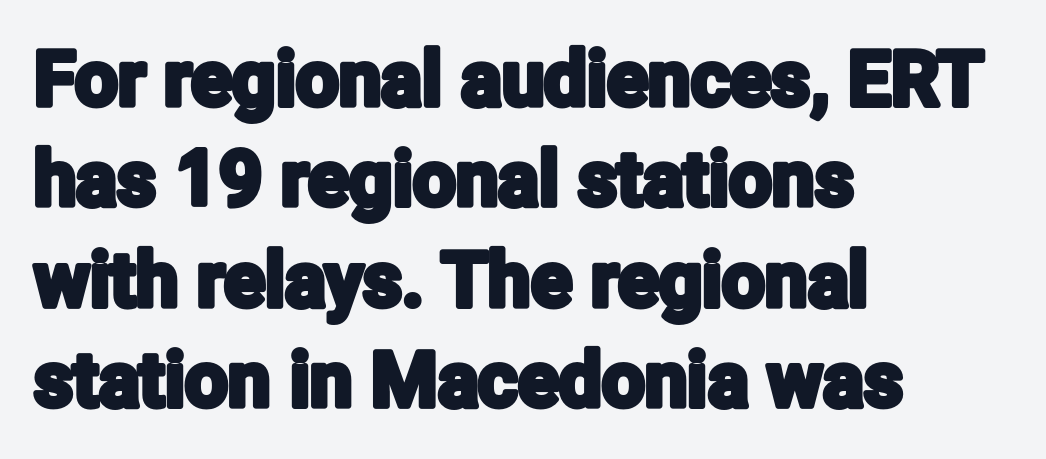
{"serif": "no", "italic": "no", "width": "condensed", "stroke_contrast": "low", "x_height": "medium", "monospaced": "no", "underline": "no", "align": "left", "line_spacing": "normal", "line_spacing_ratio": 1.32, "letter_spacing": "normal", "letter_spacing_em": 0.0, "glyph_px": 76}
